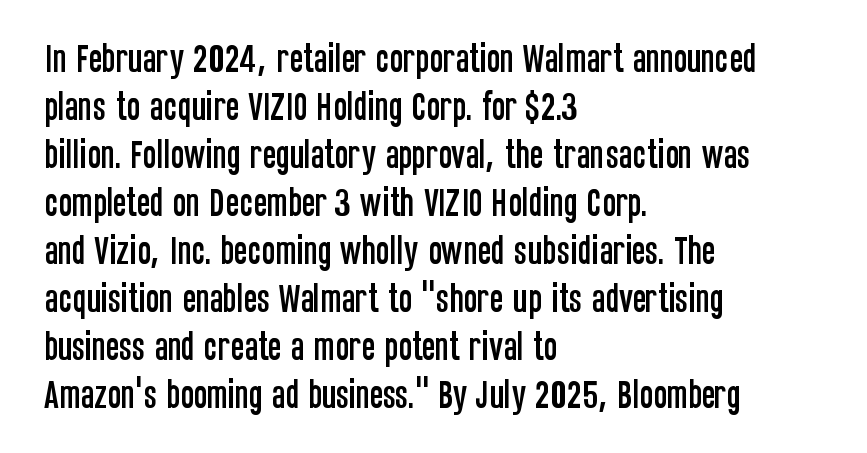
In CSS terms this would be text-align: left. Character widths vary here, with narrow letters taking less room than wide ones. No extra tracking has been applied to these lines. Stroke terminals: plain, sans-serif.
